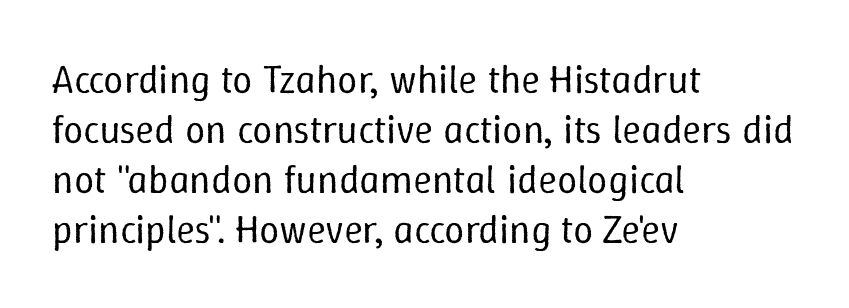
{"italic": "no", "bold": "no", "weight": "regular", "width": "normal", "stroke_contrast": "low", "x_height": "medium", "monospaced": "no", "underline": "no", "align": "left", "line_spacing": "normal", "line_spacing_ratio": 1.25, "letter_spacing": "normal", "letter_spacing_em": 0.0, "glyph_px": 40}
